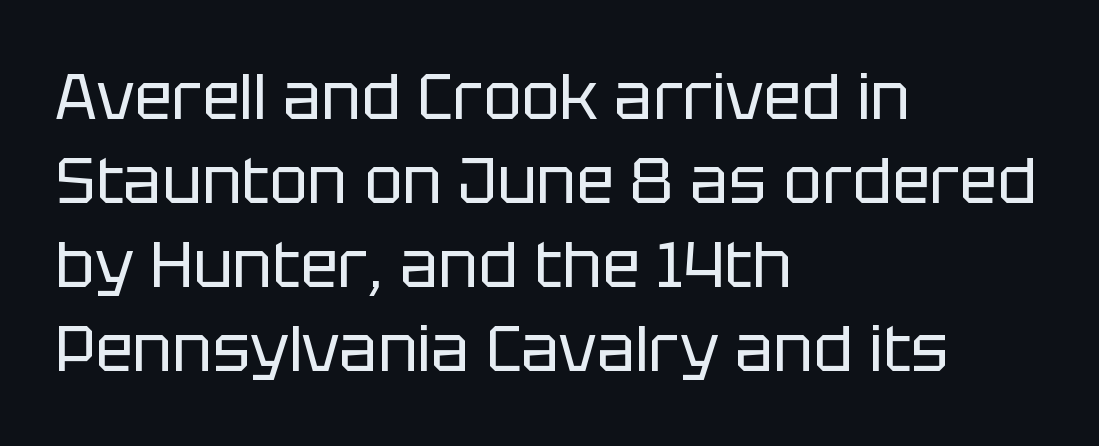
This sample is left-justified, so line endings fall wherever the words run out. The passage shown is not bold in any degree. The font's upright variant was chosen for this text. The strip under each line holds only bare page. Vertically, the passage feels balanced, rows spaced as you'd expect.
